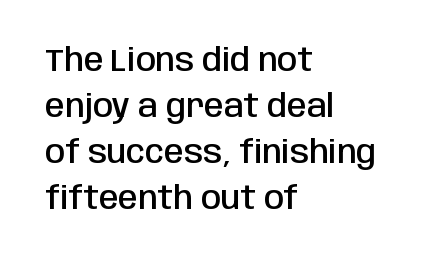
The image shows 32 px semibold, condensed sans-serif type, upright; set left-aligned, normal line spacing (1.44x), normal letter spacing, not underlined; low stroke contrast and a large x-height.
